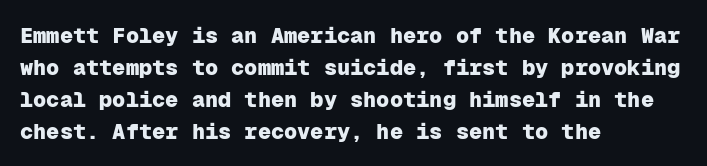
Students, observe: this is what conventionally led text looks like. Ascenders rise straight up at ninety degrees. Pretty heavy lettering here — definitely bold. The words here are not underlined.
